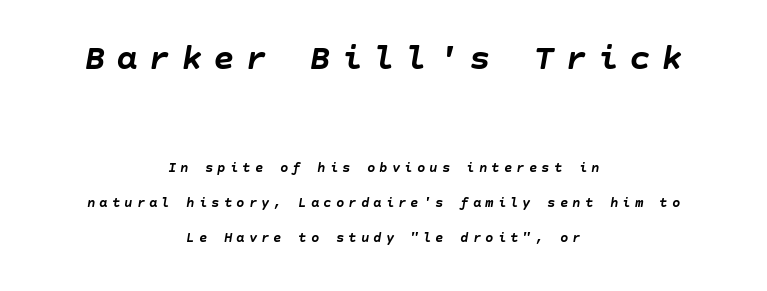
Is the letter spacing exaggerated? Yes — the characters are pushed far apart. The leading is generous, giving the passage an open texture. An italicized treatment has been applied to the whole sample. This sample is center-justified, so both line endings float freely. Chunky letters — that's bold for sure.
